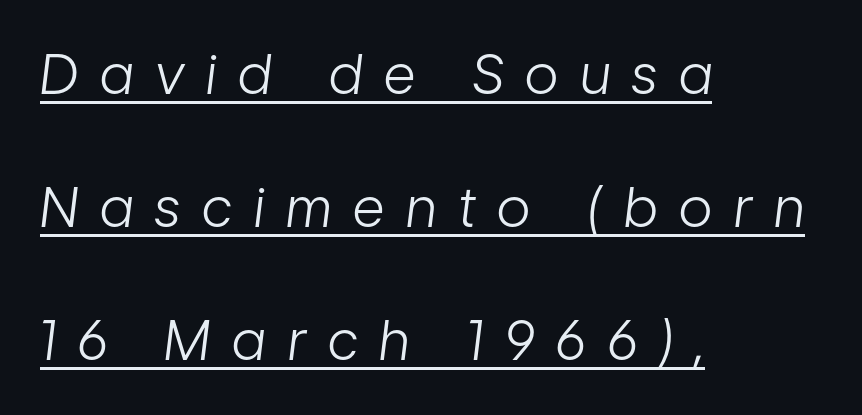
Q: Is the text bold? A: No.
Q: Is the text italic (slanted)? A: Yes, it leans right by about 7 degrees.
Q: Is the text underlined? A: Yes.
Q: How is the paragraph aligned? A: Left-aligned.
Q: Is the spacing between letters normal or unusually wide? A: Unusually wide.
Q: Is the spacing between lines tight, normal or loose? A: Loose.
Q: Width (condensed, normal, or wide)? A: Condensed.
Q: Stroke contrast? A: Low.
Q: x-height? A: Medium.
Q: Monospaced? A: No.
